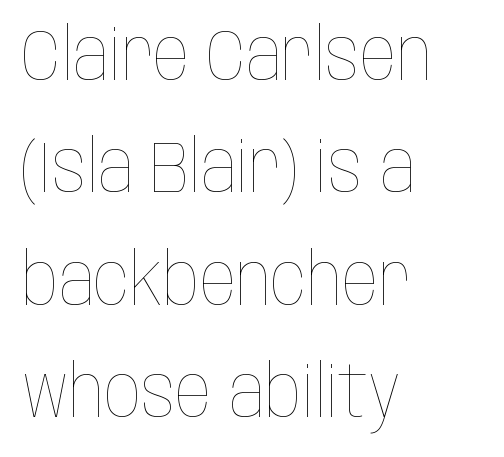
Notice how the stems are strictly vertical — no italics here. Tracking here is standard; glyphs follow each other at the usual distance. Counters stay open thanks to moderate or lighter strokes. Rule under the text: the space is simply empty. Alignment: flush left.
